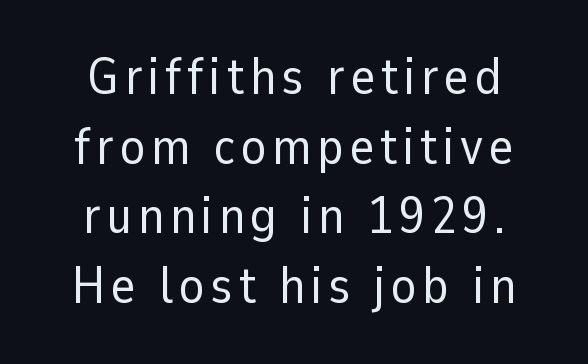
{"serif": "no", "italic": "no", "bold": "no", "weight": "regular", "width": "normal", "stroke_contrast": "low", "x_height": "medium", "monospaced": "no", "underline": "no", "align": "center", "line_spacing": "normal", "line_spacing_ratio": 1.34, "glyph_px": 52}
